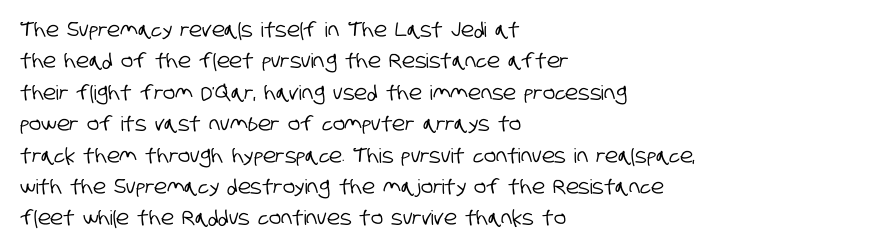
This sample keeps an unexceptional amount of space between lines. The type is set solid horizontally, with unmodified tracking. A clean baseline with only descenders dipping below it. All the whitespace from short lines collects on the right.
